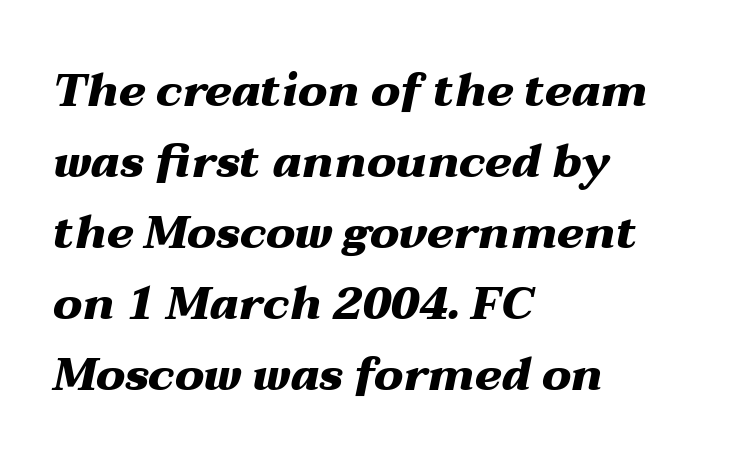
Q: Is the text bold? A: Yes.
Q: Is the text italic (slanted)? A: Yes, it leans right by about 12 degrees.
Q: Is the text underlined? A: No.
Q: How is the paragraph aligned? A: Left-aligned.
Q: Is the spacing between letters normal or unusually wide? A: Normal.
Q: Is the spacing between lines tight, normal or loose? A: Normal.
Q: Width (condensed, normal, or wide)? A: Wide.
Q: Stroke contrast? A: Medium.
Q: x-height? A: Medium.
Q: Monospaced? A: No.
